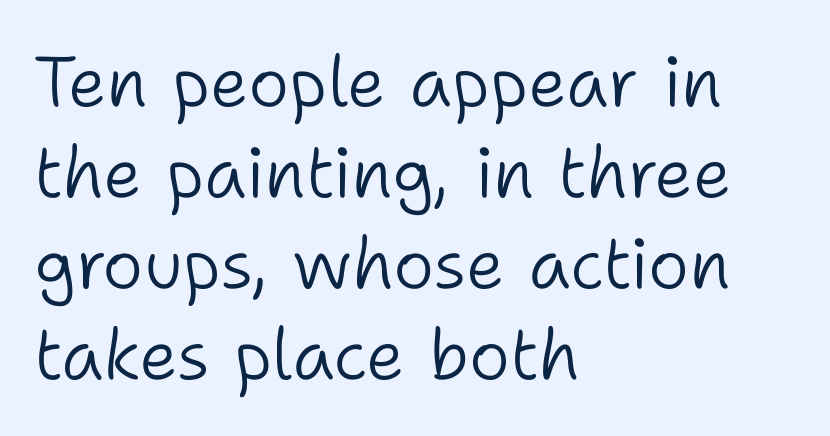
Q: Is the text bold? A: No.
Q: Is the text italic (slanted)? A: No, it is upright.
Q: Is the typeface a serif or a sans-serif typeface? A: Sans-serif.
Q: Is the text underlined? A: No.
Q: How is the paragraph aligned? A: Left-aligned.
Q: Is the spacing between letters normal or unusually wide? A: Normal.
Q: Is the spacing between lines tight, normal or loose? A: Normal.
Q: Width (condensed, normal, or wide)? A: Normal.
Q: Stroke contrast? A: Low.
Q: x-height? A: Medium.
Q: Monospaced? A: No.
